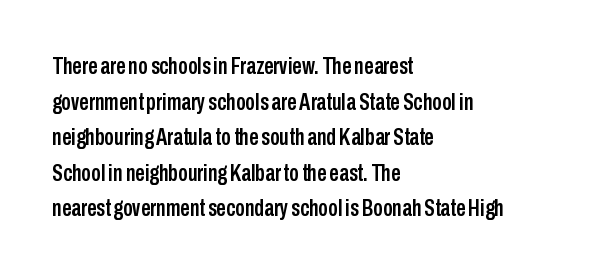
The lettering holds an erect, upright posture throughout. Inter-character spacing is left at the font's built-in metrics. The glyphs are unaccompanied by any horizontal stroke below them. Horizontal alignment here is leftward, the default for most running prose. Is there much room between lines? A standard amount, neither cramped nor airy.
